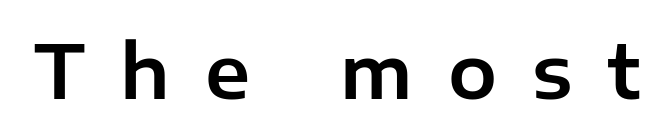
{"serif": "no", "italic": "no", "width": "normal", "stroke_contrast": "low", "x_height": "medium", "monospaced": "no", "underline": "no", "letter_spacing": "wide", "letter_spacing_em": 0.48, "glyph_px": 73}
